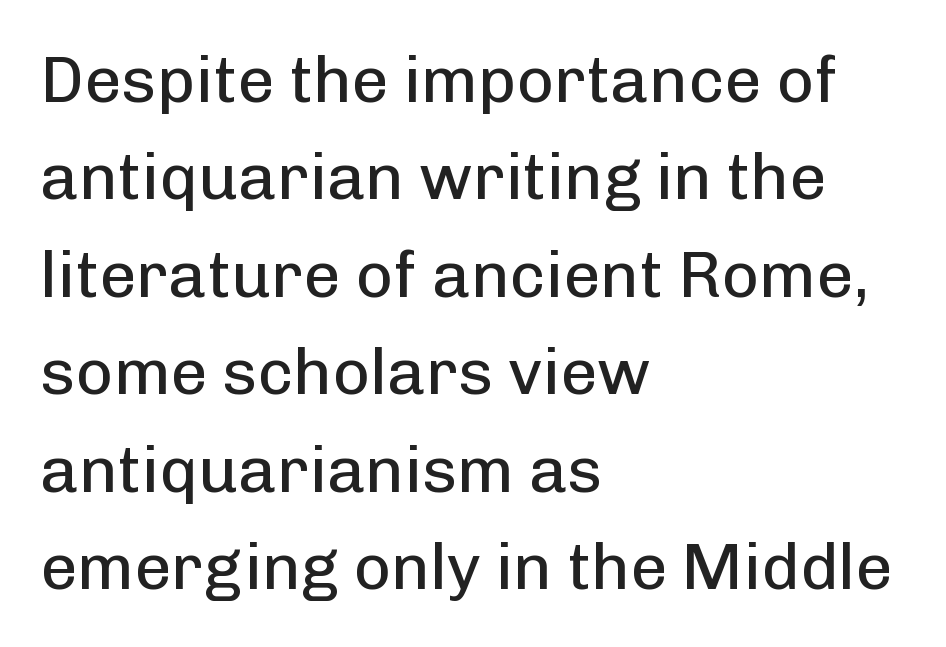
Underlining? Definitely not there. Alignment: flush left. A typesetter would mark this as roman, not italic. Weight: regular or lighter. The rendering keeps characters at their native spacing.
